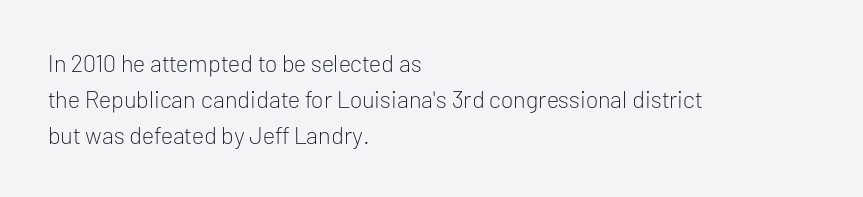
The image shows 24 px text type, upright; set left-aligned, normal line spacing (1.49x), normal letter spacing, not underlined.
